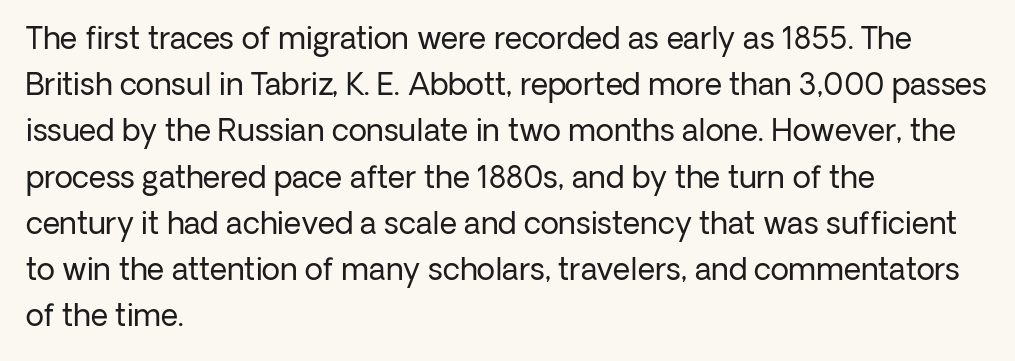
{"serif": "no", "italic": "no", "bold": "no", "weight": "regular", "width": "normal", "stroke_contrast": "low", "x_height": "medium", "monospaced": "no", "underline": "no", "align": "left", "line_spacing": "normal", "line_spacing_ratio": 1.54, "letter_spacing": "normal", "letter_spacing_em": 0.0, "glyph_px": 30}
